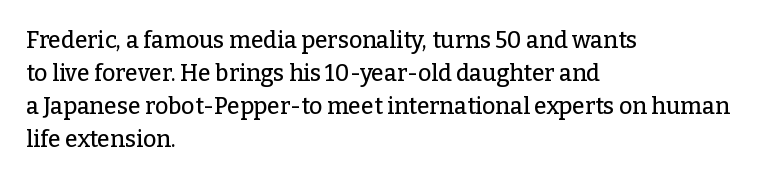
Q: Is the text italic (slanted)? A: No, it is upright.
Q: Is the text underlined? A: No.
Q: How is the paragraph aligned? A: Left-aligned.
Q: Is the spacing between letters normal or unusually wide? A: Normal.
Q: Is the spacing between lines tight, normal or loose? A: Normal.
